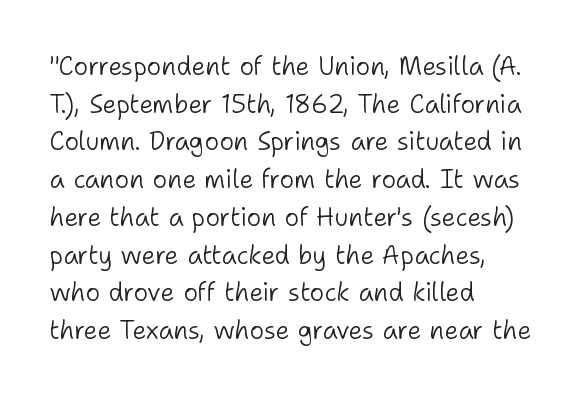
The face used here is rendered with its standard letterfit. Just letters on the line, the space beneath them empty. Caption: face not bold, strokes unweighted. Line spacing here is normal.
